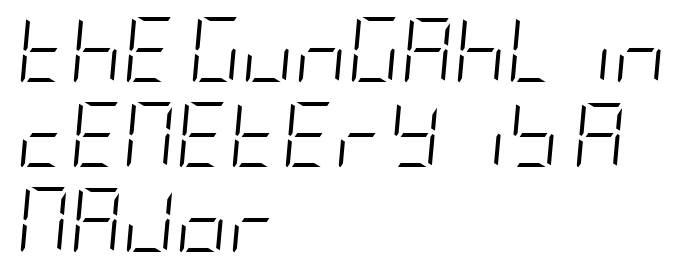
{"italic": "yes", "lean": "right", "slant_degrees": 5, "bold": "no", "weight": "light", "width": "condensed", "stroke_contrast": "low", "x_height": "large", "underline": "no", "align": "left", "line_spacing": "normal", "line_spacing_ratio": 1.31, "letter_spacing": "normal", "letter_spacing_em": 0.0, "glyph_px": 65}
